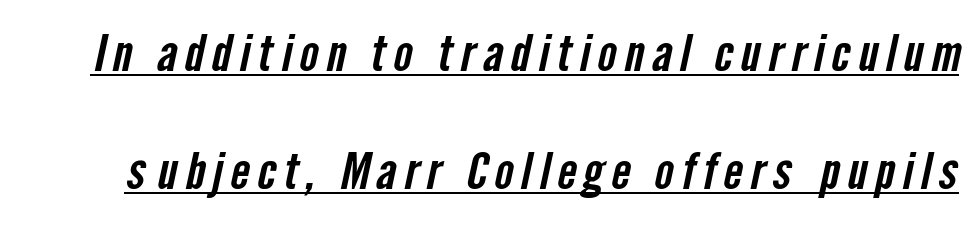
Q: Is the typeface a serif or a sans-serif typeface? A: Sans-serif.
Q: Is the text underlined? A: Yes.
Q: Is the spacing between lines tight, normal or loose? A: Loose.
Q: Width (condensed, normal, or wide)? A: Condensed.
Q: Stroke contrast? A: Low.
Q: x-height? A: Medium.
Q: Monospaced? A: No.
